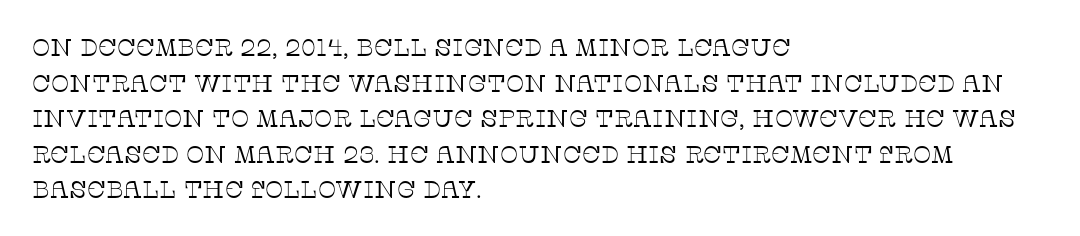
Q: Is the text bold? A: No.
Q: Is the text italic (slanted)? A: No, it is upright.
Q: Is the text underlined? A: No.
Q: How is the paragraph aligned? A: Left-aligned.
Q: Is the spacing between letters normal or unusually wide? A: Normal.
Q: Is the spacing between lines tight, normal or loose? A: Normal.
